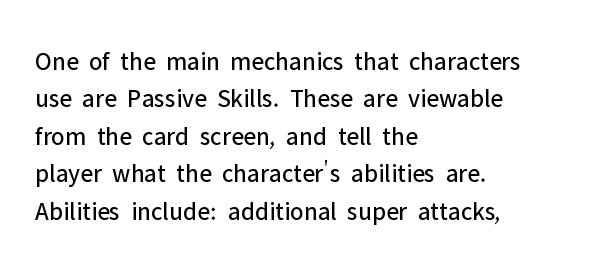
The image shows 26 px text type, upright; set left-aligned, normal line spacing (1.44x), normal letter spacing, not underlined.
